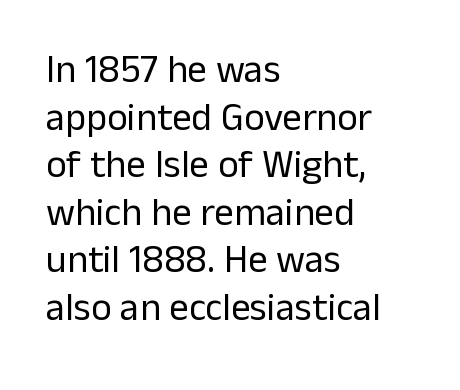
The image shows 39 px regular-weight sans-serif type, upright; set left-aligned, line spacing 1.22x, normal letter spacing, not underlined; low stroke contrast and a medium x-height.
